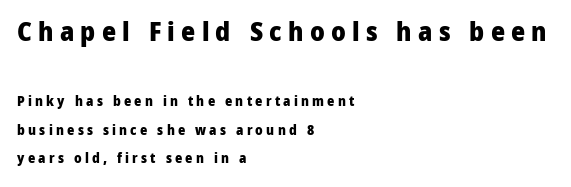
{"italic": "no", "bold": "yes", "underline": "no", "align": "left", "line_spacing": "loose", "line_spacing_ratio": 2.03, "letter_spacing": "wide", "letter_spacing_em": 0.23, "larger_block": "first", "size_ratio": 1.93, "glyph_px": 27}
